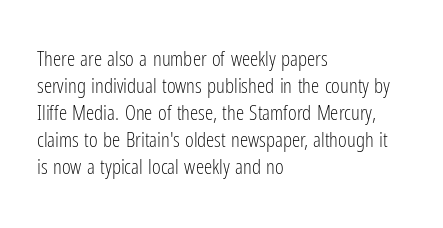
The image shows 21 px text type, upright; set left-aligned, normal line spacing (1.29x), normal letter spacing, not underlined.
